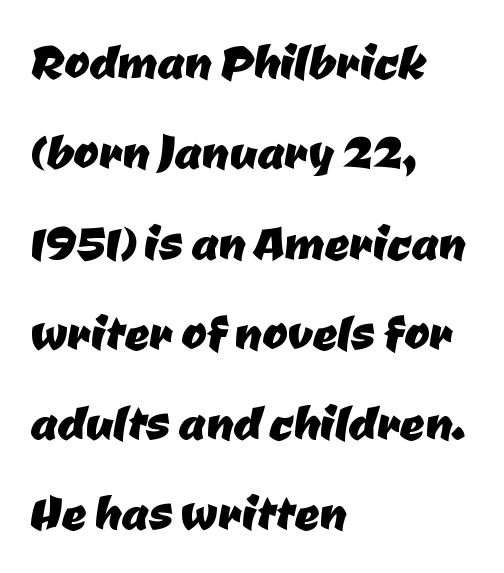
Is the letter spacing exaggerated? No — it looks like the ordinary default. Stroke terminals: plain, sans-serif. The ragged edge is on the right, which tells us the setting is flush left. The space beneath each line is pristine and unruled.
